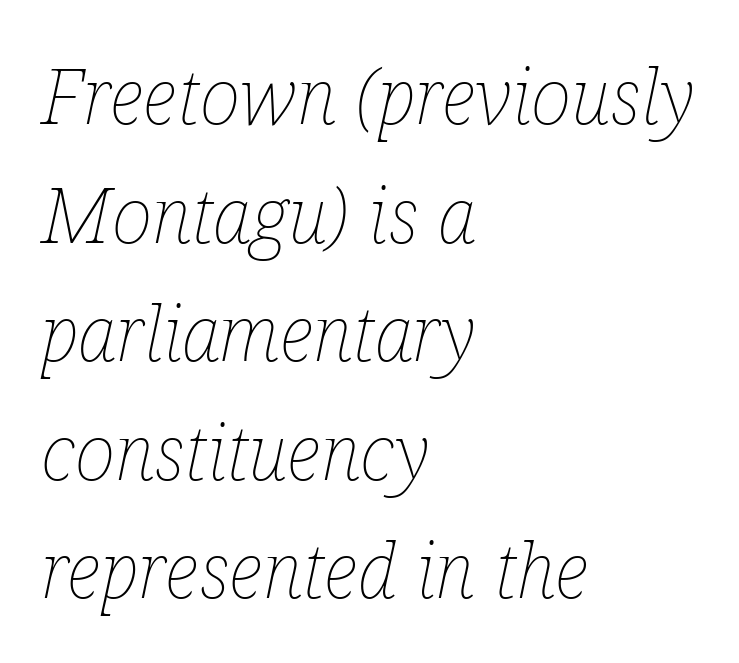
{"italic": "yes", "lean": "right", "slant_degrees": 12, "bold": "no", "weight": "thin", "width": "condensed", "stroke_contrast": "low", "x_height": "medium", "monospaced": "no", "underline": "no", "align": "left", "line_spacing": "normal", "line_spacing_ratio": 1.54, "letter_spacing": "normal", "letter_spacing_em": 0.0, "glyph_px": 77}
